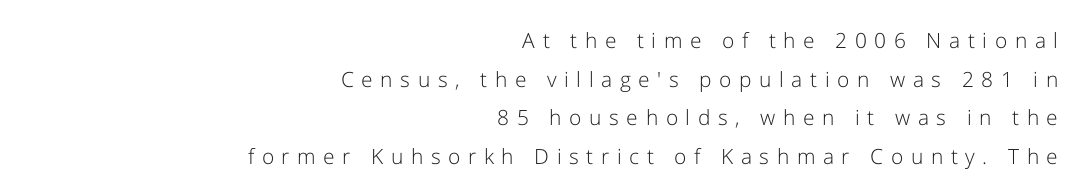
{"italic": "no", "bold": "no", "underline": "no", "align": "right", "line_spacing_ratio": 1.84, "letter_spacing": "wide", "letter_spacing_em": 0.36, "glyph_px": 21}
